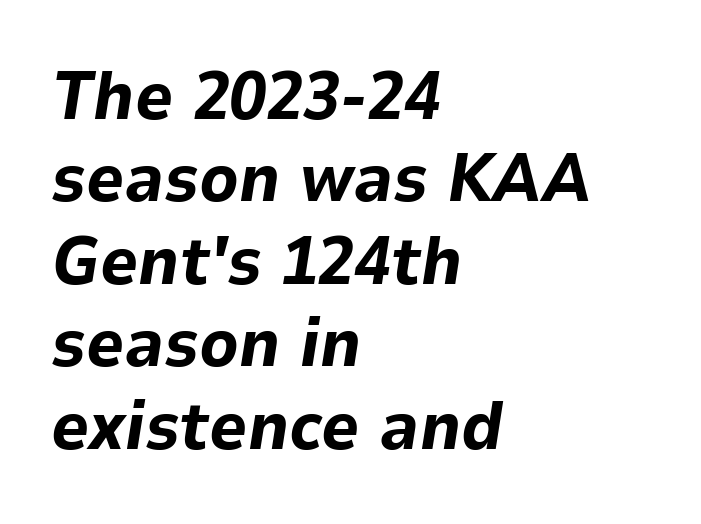
{"italic": "yes", "lean": "right", "slant_degrees": 9, "bold": "yes", "weight": "bold", "width": "normal", "stroke_contrast": "low", "x_height": "medium", "monospaced": "no", "underline": "no", "align": "left", "line_spacing_ratio": 1.23, "letter_spacing": "normal", "letter_spacing_em": 0.0, "glyph_px": 67}
